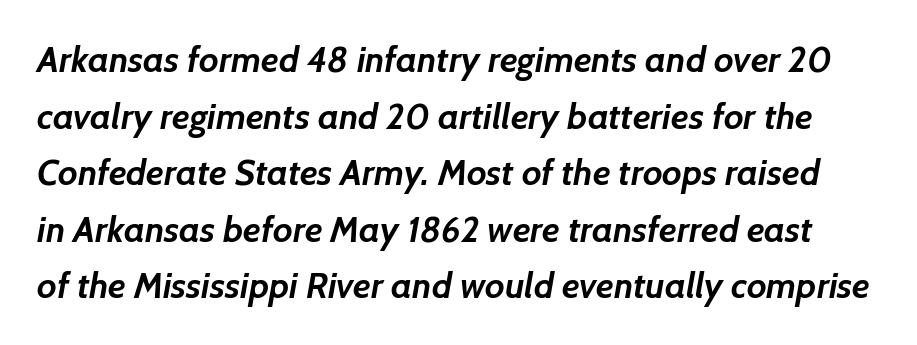
Note the varied advance widths — an 'i' is clearly narrower than an 'm'. A typesetter would call this leading conventional body-copy spacing. Spacing between characters is what you'd get straight out of the box. This sample uses a sans-serif face. Typographic density is high because the face is bold. Has an underline been added? It has not.
